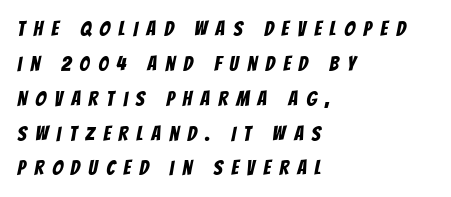
{"underline": "no", "align": "left", "line_spacing": "normal", "line_spacing_ratio": 1.66, "letter_spacing": "wide", "letter_spacing_em": 0.41, "glyph_px": 21}
